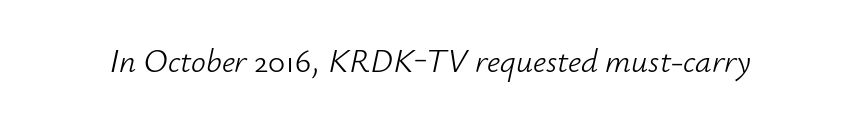
The image shows 33 px light type, italic (leaning right); set normal letter spacing, not underlined; low stroke contrast and a small x-height.
